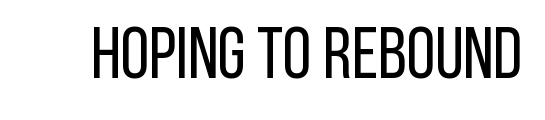
The image shows 73 px regular-weight, condensed sans-serif type, upright; set normal letter spacing, not underlined; low stroke contrast and a large x-height.
